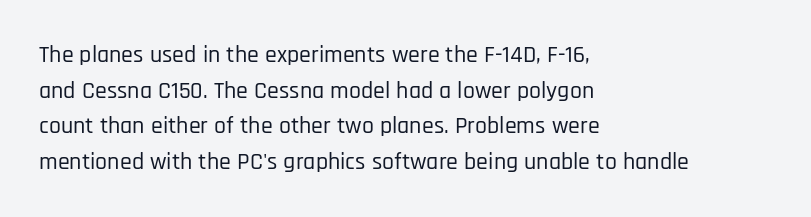
The lettering holds an erect, upright posture throughout. Inter-character spacing is left at the font's built-in metrics. The glyphs are unaccompanied by any horizontal stroke below them. Horizontal alignment here is leftward, the default for most running prose. Is there much room between lines? A standard amount, neither cramped nor airy.
